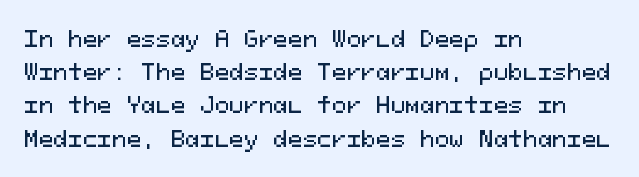
{"italic": "no", "underline": "no", "align": "left", "line_spacing": "normal", "line_spacing_ratio": 1.51, "letter_spacing": "normal", "letter_spacing_em": 0.0, "glyph_px": 22}
